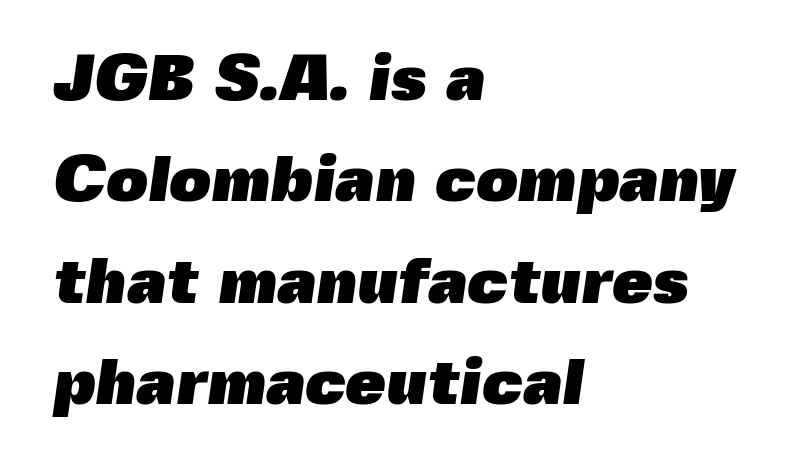
Q: Is the text bold? A: Yes.
Q: Is the typeface a serif or a sans-serif typeface? A: Sans-serif.
Q: Is the text underlined? A: No.
Q: How is the paragraph aligned? A: Left-aligned.
Q: Is the spacing between letters normal or unusually wide? A: Normal.
Q: Is the spacing between lines tight, normal or loose? A: Normal.
Q: Width (condensed, normal, or wide)? A: Normal.
Q: x-height? A: Medium.
Q: Monospaced? A: No.
